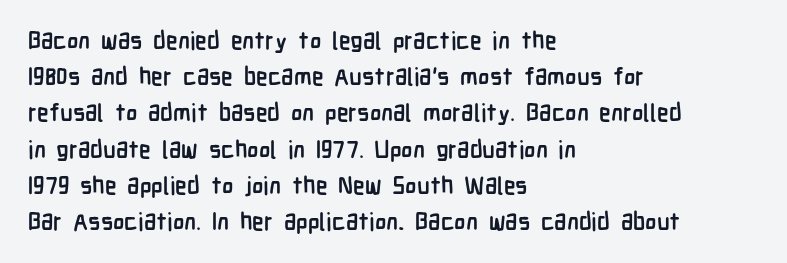
The vertical gap from one line to the next is medium. In terms of posture, this sample is upright. Look at the stroke-to-counter ratio: heavy, a bold. Clear beneath every line of the passage. Casual observation: everything's shoved over to the left. You could call the tracking neutral — neither tight nor loose.
